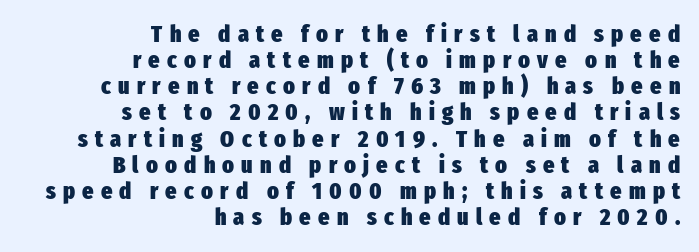
The image shows 24 px bold type, upright; set right-aligned, tight line spacing (1.09x), unusually wide letter spacing (+0.3 em), not underlined.
